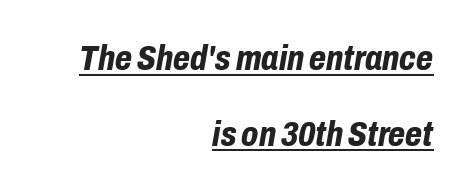
The image shows 35 px bold, condensed type, italic (leaning right); set right-aligned, loose line spacing (2.16x), normal letter spacing, underlined; low stroke contrast and a medium x-height.
